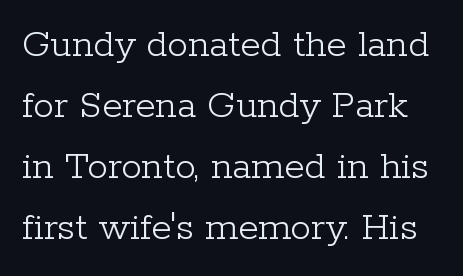
Q: Is the text bold? A: No.
Q: Is the text italic (slanted)? A: No, it is upright.
Q: Is the typeface a serif or a sans-serif typeface? A: Serif.
Q: Is the text underlined? A: No.
Q: Is the spacing between letters normal or unusually wide? A: Normal.
Q: Is the spacing between lines tight, normal or loose? A: Normal.
Q: Width (condensed, normal, or wide)? A: Normal.
Q: Stroke contrast? A: Low.
Q: x-height? A: Medium.
Q: Monospaced? A: No.
